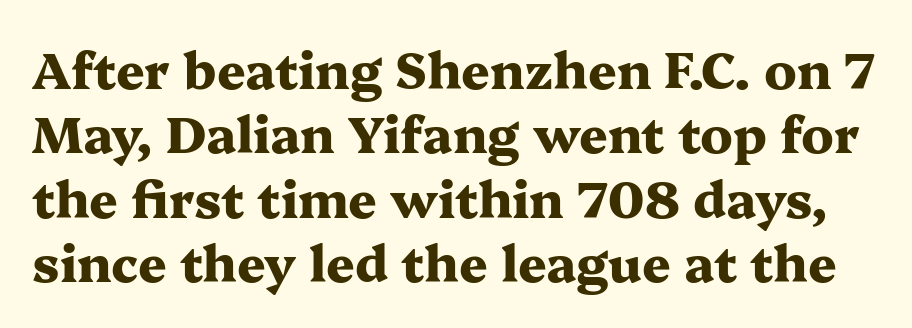
Q: Is the text bold? A: Yes.
Q: Is the text italic (slanted)? A: No, it is upright.
Q: Is the typeface a serif or a sans-serif typeface? A: Serif.
Q: Is the text underlined? A: No.
Q: Is the spacing between letters normal or unusually wide? A: Normal.
Q: Is the spacing between lines tight, normal or loose? A: Normal.
Q: Width (condensed, normal, or wide)? A: Wide.
Q: Stroke contrast? A: Medium.
Q: x-height? A: Medium.
Q: Monospaced? A: No.
